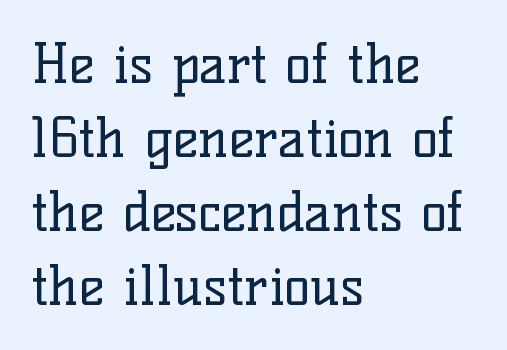
Notice how the stems are strictly vertical — no italics here. Horizontal alignment here is leftward, the default for most running prose. Type without underlining. Does the leading feel generous? No, just average.
